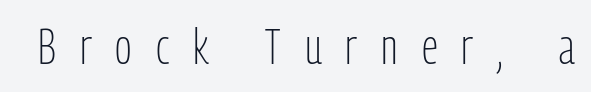
Q: Is the text bold? A: No.
Q: Is the text italic (slanted)? A: No, it is upright.
Q: Is the typeface a serif or a sans-serif typeface? A: Sans-serif.
Q: Is the text underlined? A: No.
Q: Is the spacing between letters normal or unusually wide? A: Unusually wide.
Q: Width (condensed, normal, or wide)? A: Condensed.
Q: Stroke contrast? A: Low.
Q: x-height? A: Medium.
Q: Monospaced? A: No.
